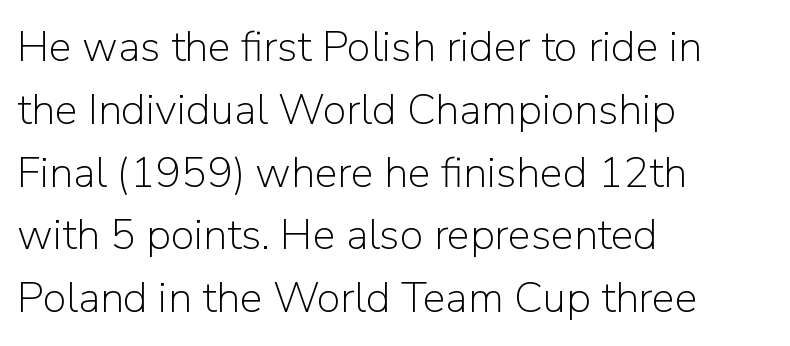
Q: Is the text bold? A: No.
Q: Is the text italic (slanted)? A: No, it is upright.
Q: Is the typeface a serif or a sans-serif typeface? A: Sans-serif.
Q: Is the text underlined? A: No.
Q: How is the paragraph aligned? A: Left-aligned.
Q: Is the spacing between letters normal or unusually wide? A: Normal.
Q: Is the spacing between lines tight, normal or loose? A: Normal.
Q: Width (condensed, normal, or wide)? A: Normal.
Q: Stroke contrast? A: Low.
Q: x-height? A: Medium.
Q: Monospaced? A: No.
